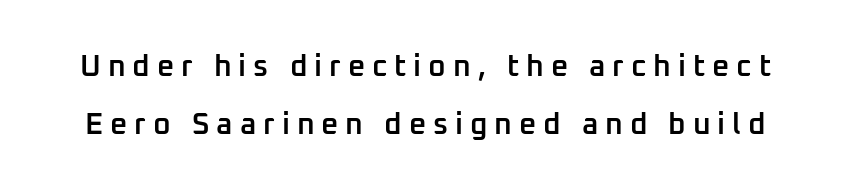
The text was rendered using a sans face with plain stroke endings. The letters stand straight up with perfectly vertical stems. Bare-footed words on every line. Caption: semibold face, moderately heavy strokes. You could not count columns in this text — the font is proportionally spaced. You could only call the tracking loose — the letters float apart.
